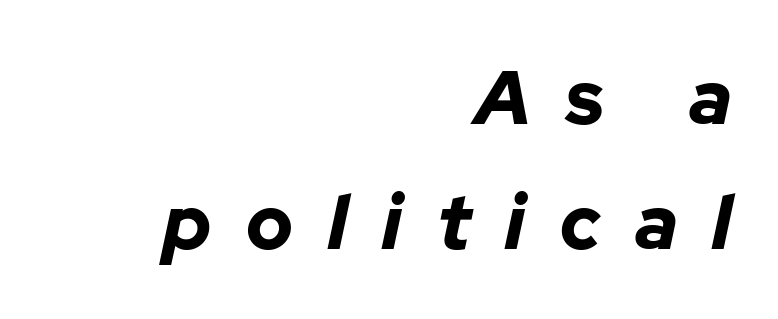
Q: Is the text bold? A: Yes.
Q: Is the text italic (slanted)? A: Yes, it leans right by about 12 degrees.
Q: Is the text underlined? A: No.
Q: How is the paragraph aligned? A: Right-aligned.
Q: Is the spacing between letters normal or unusually wide? A: Unusually wide.
Q: Is the spacing between lines tight, normal or loose? A: Normal.
Q: Width (condensed, normal, or wide)? A: Normal.
Q: Stroke contrast? A: Low.
Q: x-height? A: Medium.
Q: Monospaced? A: No.
